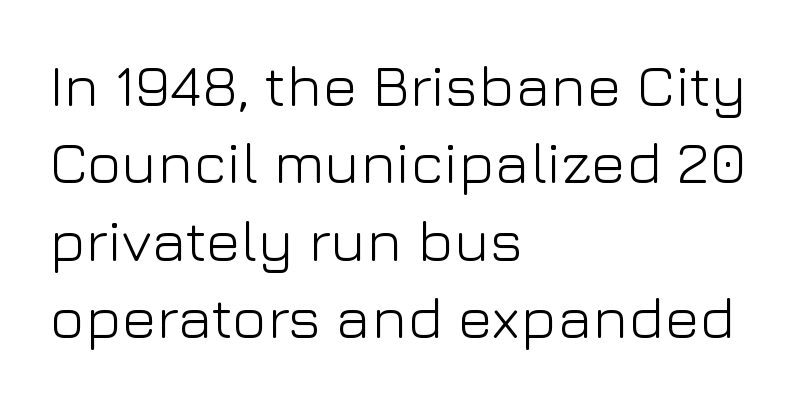
The lettering stays uniformly vertical, giving the passage a roman look. Bold? No — there's no thickening of the strokes. Is this a fixed-width face? No — the glyphs have proportional, varying widths. Here the glyphs are tracked normally, forming tight word shapes. What's the leading like? Ordinary, nothing unusual.
